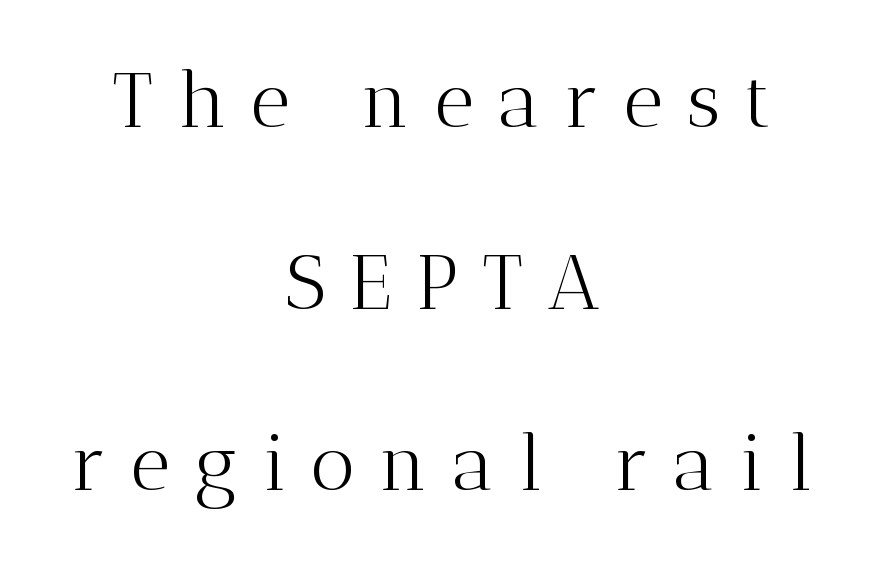
The image shows 78 px light serif type, upright; set centered, loose line spacing (2.33x), unusually wide letter spacing (+0.31 em), not underlined; medium stroke contrast and a medium x-height.
